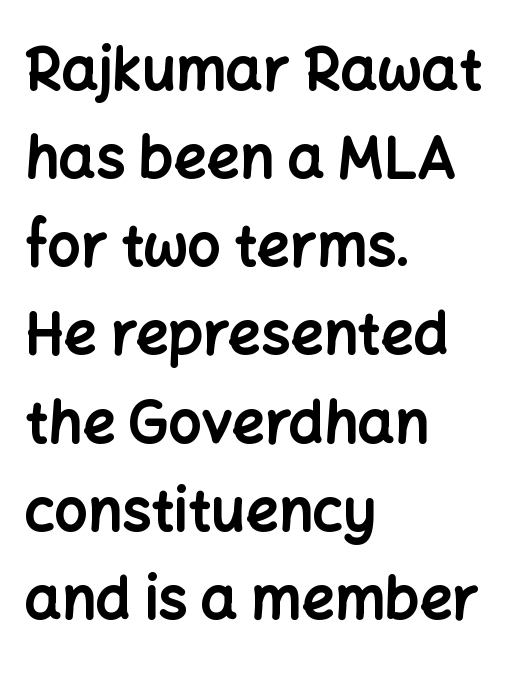
The image shows 58 px bold sans-serif type, upright; set left-aligned, normal line spacing (1.52x), normal letter spacing, not underlined; low stroke contrast and a medium x-height.
